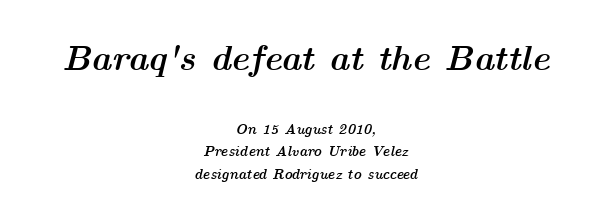
The image shows 35 px semibold, wide type, italic (leaning right); set centered, normal line spacing (1.58x), normal letter spacing, not underlined; the first (top) block is 2.5x larger; medium stroke contrast and a medium x-height.
